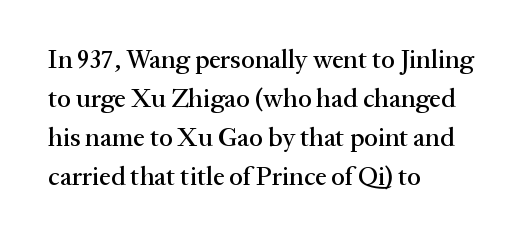
The image shows 26 px text type, upright; set left-aligned, normal line spacing (1.5x), normal letter spacing, not underlined.
